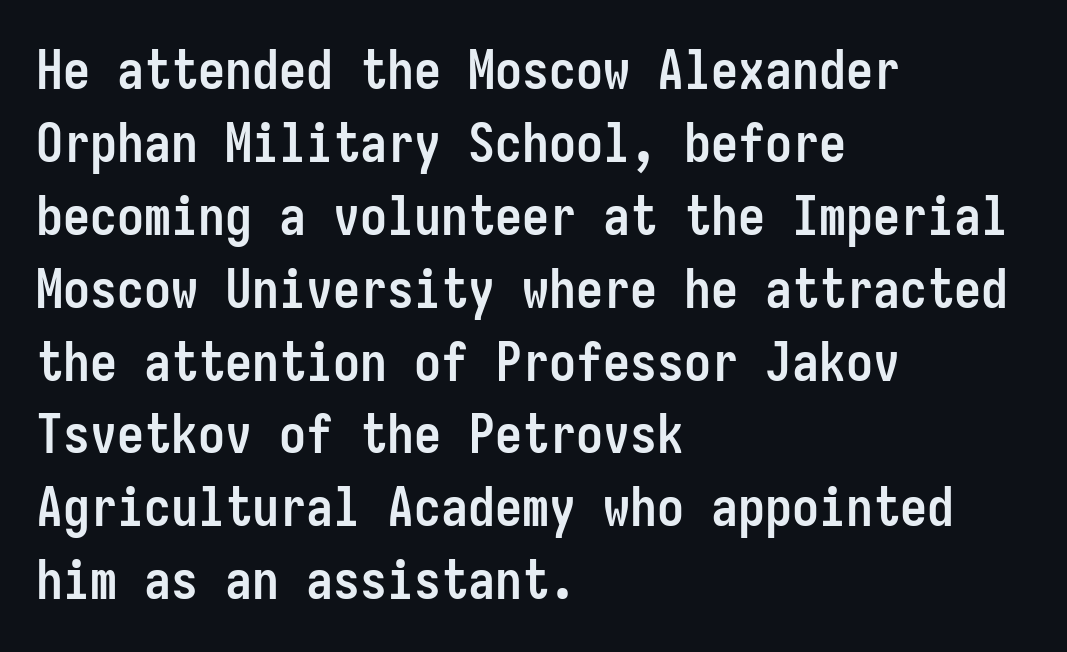
Q: Is the text bold? A: Yes.
Q: Is the text italic (slanted)? A: No, it is upright.
Q: Is the typeface a serif or a sans-serif typeface? A: Sans-serif.
Q: Is the text underlined? A: No.
Q: How is the paragraph aligned? A: Left-aligned.
Q: Is the spacing between letters normal or unusually wide? A: Normal.
Q: Is the spacing between lines tight, normal or loose? A: Normal.
Q: Width (condensed, normal, or wide)? A: Condensed.
Q: Stroke contrast? A: Low.
Q: x-height? A: Medium.
Q: Monospaced? A: Yes.
